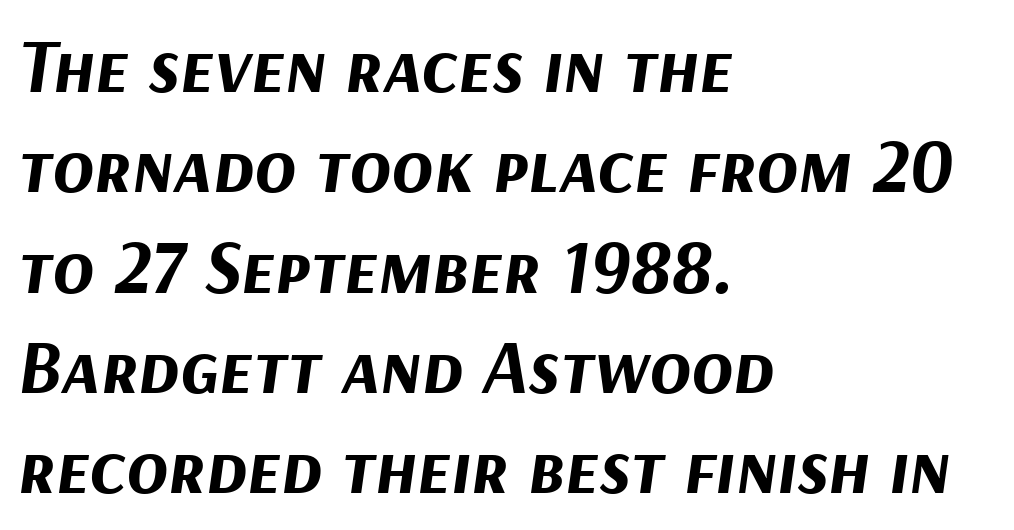
Q: Is the text bold? A: Yes.
Q: Is the text italic (slanted)? A: Yes, it leans right by about 9 degrees.
Q: Is the text underlined? A: No.
Q: How is the paragraph aligned? A: Left-aligned.
Q: Is the spacing between letters normal or unusually wide? A: Normal.
Q: Is the spacing between lines tight, normal or loose? A: Normal.
Q: Width (condensed, normal, or wide)? A: Normal.
Q: Stroke contrast? A: Medium.
Q: x-height? A: Medium.
Q: Monospaced? A: No.
